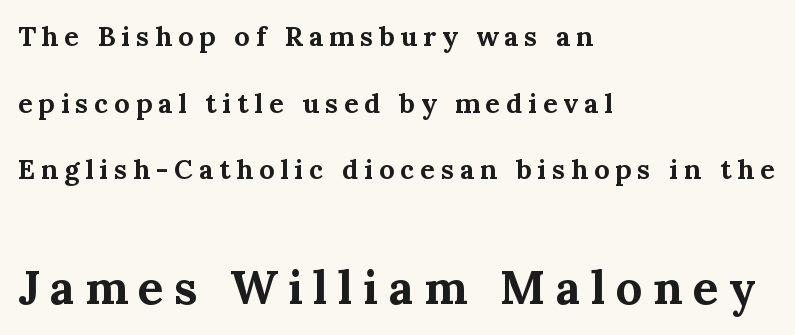
{"serif": "yes", "italic": "no", "bold": "yes", "weight": "bold", "width": "normal", "stroke_contrast": "medium", "x_height": "medium", "monospaced": "no", "underline": "no", "align": "left", "line_spacing": "loose", "line_spacing_ratio": 2.47, "letter_spacing": "wide", "letter_spacing_em": 0.22, "larger_block": "second", "size_ratio": 1.74, "glyph_px": 47}
